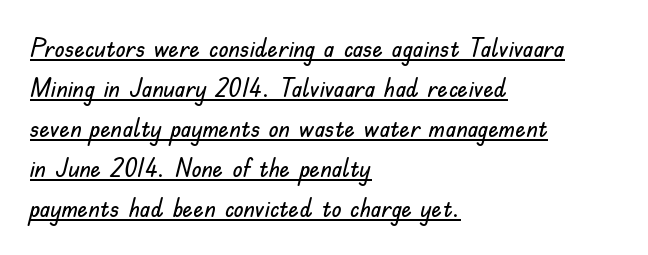
Q: Is the text italic (slanted)? A: Yes.
Q: Is the text underlined? A: Yes.
Q: How is the paragraph aligned? A: Left-aligned.
Q: Is the spacing between letters normal or unusually wide? A: Normal.
Q: Is the spacing between lines tight, normal or loose? A: Normal.
